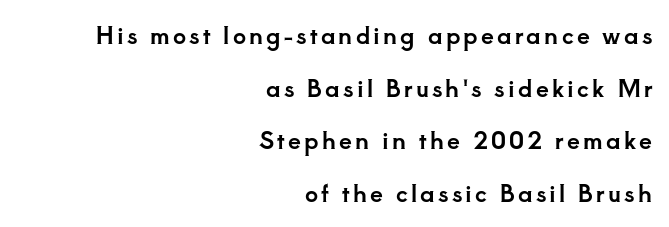
Q: Is the text italic (slanted)? A: No, it is upright.
Q: Is the text underlined? A: No.
Q: How is the paragraph aligned? A: Right-aligned.
Q: Is the spacing between lines tight, normal or loose? A: Loose.
